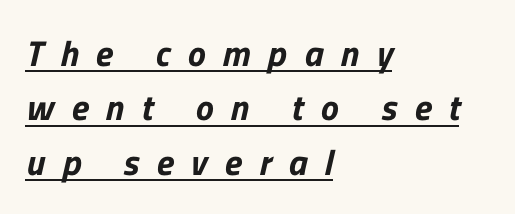
Loose tracking; the words dissolve into strings of separated letters. Notice how a bar underscores the lettering throughout. The face used here is a sans, in the tradition of grotesques and geometrics. Layout note: lines flush left. You could not count columns in this text — the font is proportionally spaced. If you measured baseline to baseline, you'd find a middling distance.
